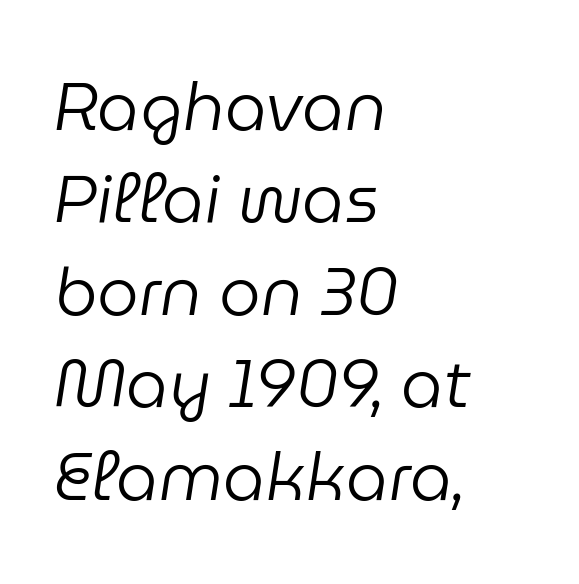
{"italic": "yes", "lean": "right", "slant_degrees": 9, "bold": "no", "weight": "regular", "width": "normal", "stroke_contrast": "low", "x_height": "medium", "monospaced": "no", "underline": "no", "align": "left", "line_spacing": "normal", "line_spacing_ratio": 1.4, "letter_spacing": "normal", "letter_spacing_em": 0.0, "glyph_px": 66}
